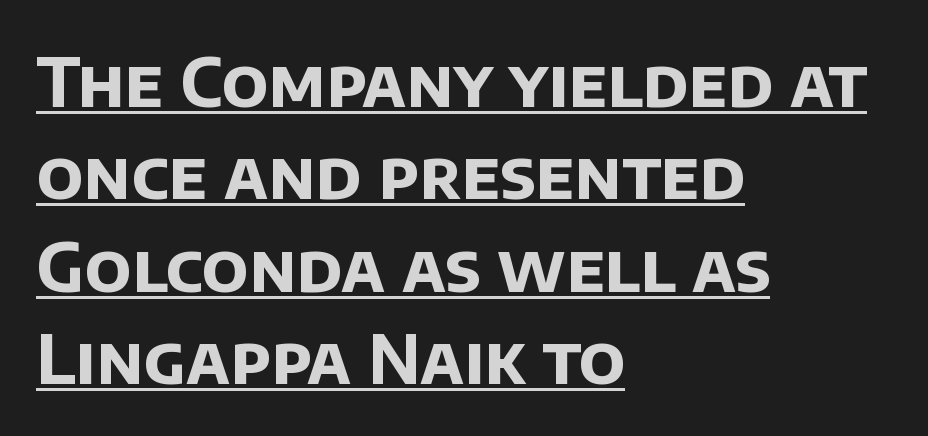
The image shows 68 px bold sans-serif type; set left-aligned, normal line spacing (1.36x), normal letter spacing, underlined; low stroke contrast and a large x-height.
